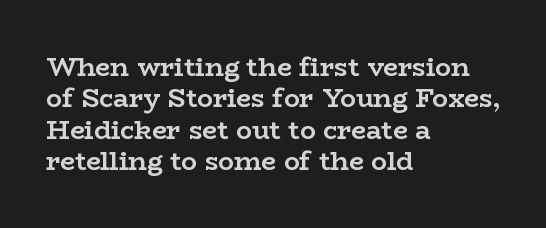
Q: Is the text bold? A: Yes.
Q: Is the text italic (slanted)? A: No, it is upright.
Q: Is the text underlined? A: No.
Q: How is the paragraph aligned? A: Left-aligned.
Q: Is the spacing between letters normal or unusually wide? A: Normal.
